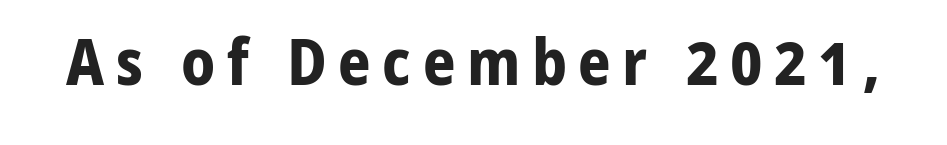
Q: Is the text bold? A: Yes.
Q: Is the text italic (slanted)? A: No, it is upright.
Q: Is the typeface a serif or a sans-serif typeface? A: Sans-serif.
Q: Is the text underlined? A: No.
Q: Width (condensed, normal, or wide)? A: Normal.
Q: Stroke contrast? A: Low.
Q: x-height? A: Medium.
Q: Monospaced? A: No.
